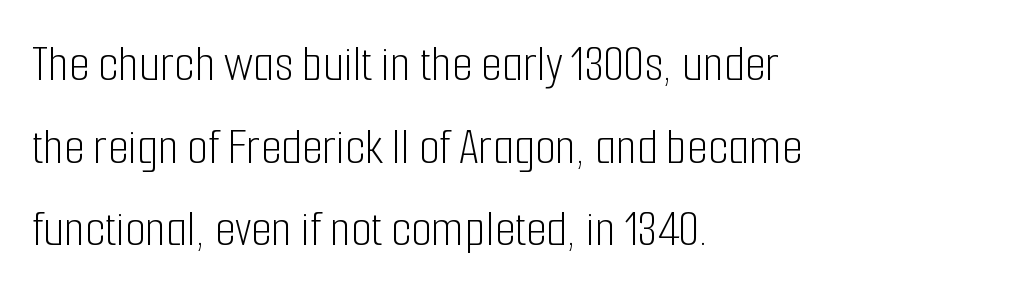
The image shows 53 px light, condensed sans-serif type, upright; set left-aligned, normal line spacing (1.56x), normal letter spacing, not underlined; low stroke contrast and a medium x-height.
